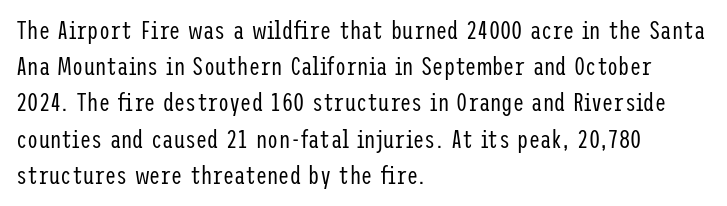
{"italic": "no", "bold": "no", "underline": "no", "align": "left", "line_spacing": "normal", "line_spacing_ratio": 1.45, "letter_spacing": "normal", "letter_spacing_em": 0.0, "glyph_px": 25}
